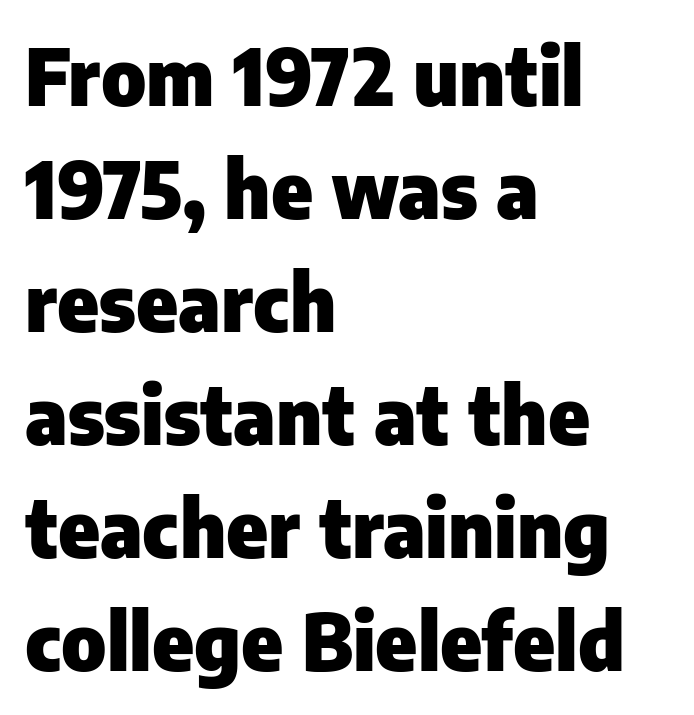
Q: Is the text bold? A: Yes.
Q: Is the text italic (slanted)? A: No, it is upright.
Q: Is the typeface a serif or a sans-serif typeface? A: Sans-serif.
Q: Is the text underlined? A: No.
Q: How is the paragraph aligned? A: Left-aligned.
Q: Is the spacing between letters normal or unusually wide? A: Normal.
Q: Is the spacing between lines tight, normal or loose? A: Normal.
Q: Width (condensed, normal, or wide)? A: Normal.
Q: Stroke contrast? A: Low.
Q: x-height? A: Medium.
Q: Monospaced? A: No.
